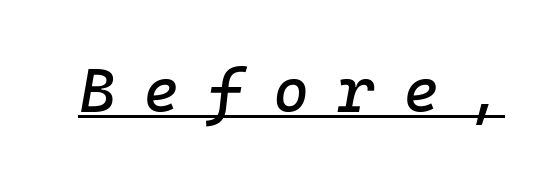
Q: Is the text italic (slanted)? A: Yes, it leans right by about 10 degrees.
Q: Is the text underlined? A: Yes.
Q: Is the spacing between letters normal or unusually wide? A: Unusually wide.
Q: Width (condensed, normal, or wide)? A: Normal.
Q: Stroke contrast? A: Low.
Q: x-height? A: Medium.
Q: Monospaced? A: Yes.
